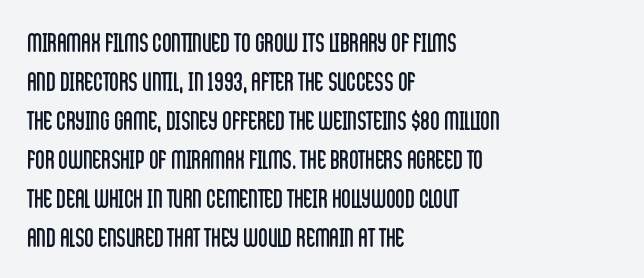
{"italic": "no", "bold": "no", "underline": "no", "align": "left", "line_spacing": "normal", "line_spacing_ratio": 1.5, "letter_spacing": "normal", "letter_spacing_em": 0.0, "glyph_px": 26}
